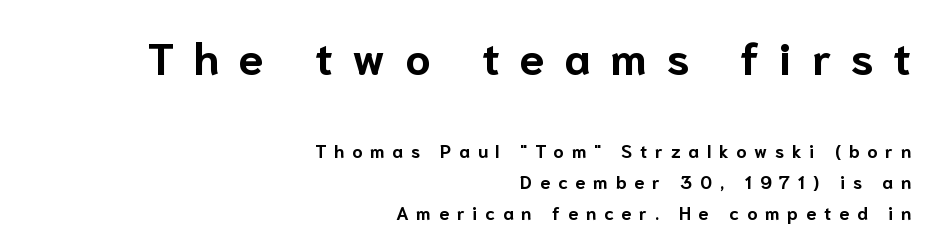
{"serif": "no", "italic": "no", "bold": "yes", "weight": "bold", "width": "normal", "stroke_contrast": "low", "x_height": "medium", "monospaced": "no", "underline": "no", "align": "right", "line_spacing_ratio": 1.71, "letter_spacing": "wide", "letter_spacing_em": 0.44, "larger_block": "first", "size_ratio": 2.5, "glyph_px": 45}
